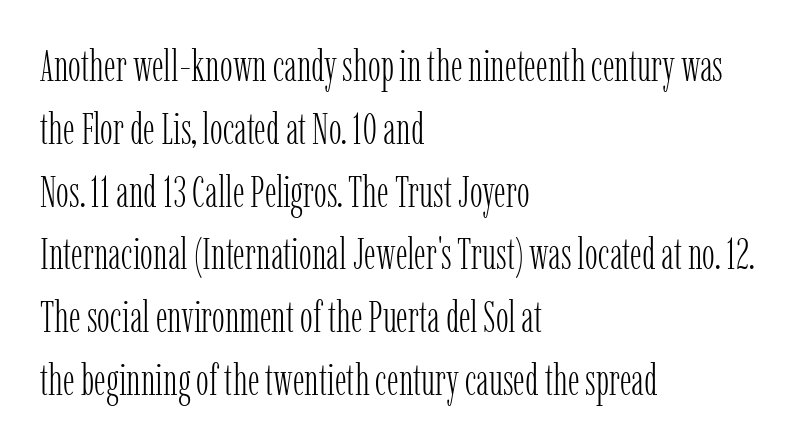
Q: Is the text bold? A: No.
Q: Is the text italic (slanted)? A: No, it is upright.
Q: Is the typeface a serif or a sans-serif typeface? A: Serif.
Q: Is the text underlined? A: No.
Q: How is the paragraph aligned? A: Left-aligned.
Q: Is the spacing between letters normal or unusually wide? A: Normal.
Q: Is the spacing between lines tight, normal or loose? A: Normal.
Q: Width (condensed, normal, or wide)? A: Condensed.
Q: Stroke contrast? A: Low.
Q: x-height? A: Medium.
Q: Monospaced? A: No.
